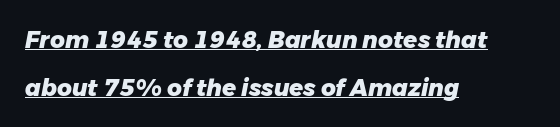
Q: Is the text bold? A: Yes.
Q: Is the text italic (slanted)? A: Yes, it leans right by about 11 degrees.
Q: Is the text underlined? A: Yes.
Q: How is the paragraph aligned? A: Left-aligned.
Q: Is the spacing between letters normal or unusually wide? A: Normal.
Q: Is the spacing between lines tight, normal or loose? A: Loose.
